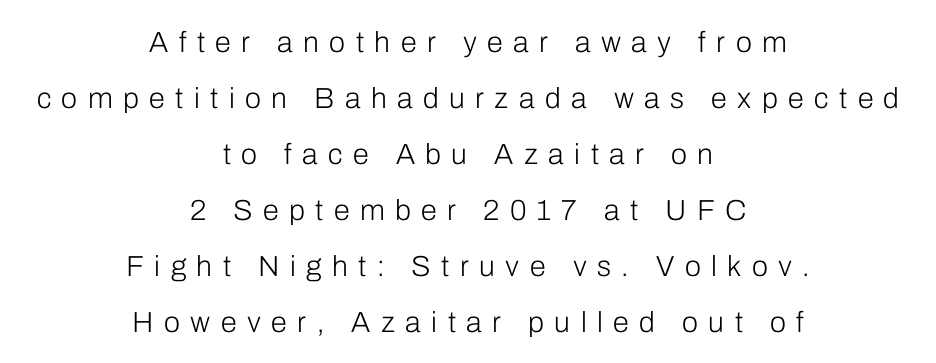
The image shows 29 px light sans-serif type, upright; set centered, loose line spacing (1.93x), unusually wide letter spacing (+0.36 em), not underlined; low stroke contrast and a medium x-height.
